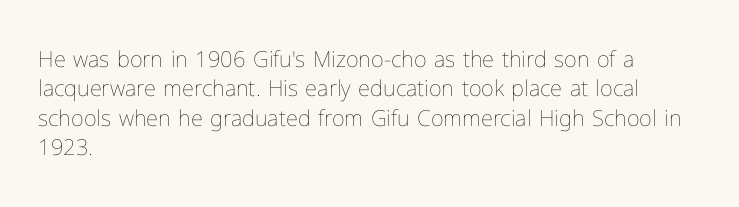
Caption: face not bold, strokes unweighted. Whoever set this chose a conventional vertical rhythm. This sample uses plain, unmodified letter spacing. The lettering stays uniformly vertical, giving the passage a roman look. Rule under the text: the space is simply empty.
